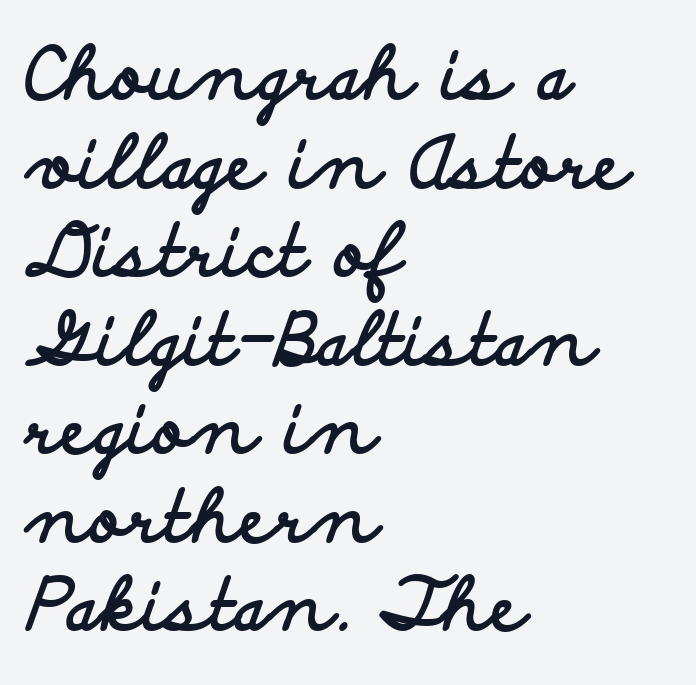
The image shows 72 px bold, wide sans-serif type; set left-aligned, line spacing 1.23x, normal letter spacing, not underlined; low stroke contrast and a small x-height.
